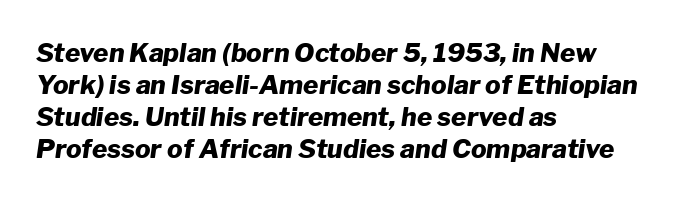
The image shows 26 px bold type, italic (leaning right); set left-aligned, line spacing 1.23x, normal letter spacing, not underlined.
